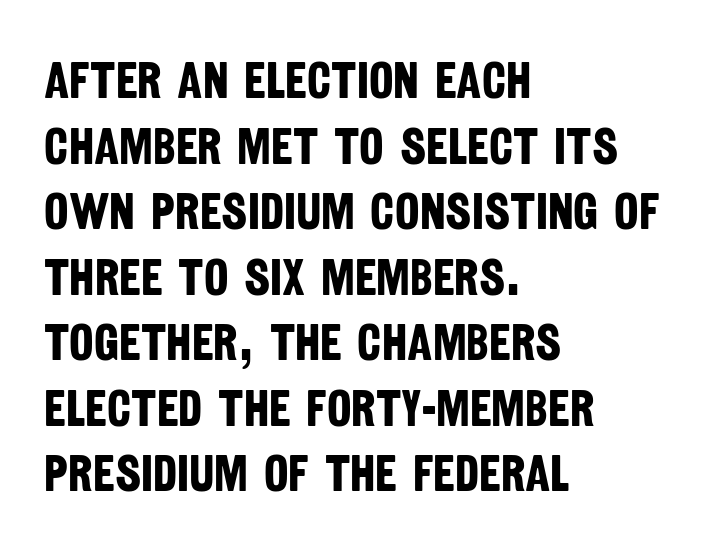
Q: Is the text bold? A: Yes.
Q: Is the typeface a serif or a sans-serif typeface? A: Sans-serif.
Q: Is the text underlined? A: No.
Q: How is the paragraph aligned? A: Left-aligned.
Q: Is the spacing between letters normal or unusually wide? A: Normal.
Q: Is the spacing between lines tight, normal or loose? A: Normal.
Q: Width (condensed, normal, or wide)? A: Condensed.
Q: Stroke contrast? A: Low.
Q: x-height? A: Large.
Q: Monospaced? A: No.
